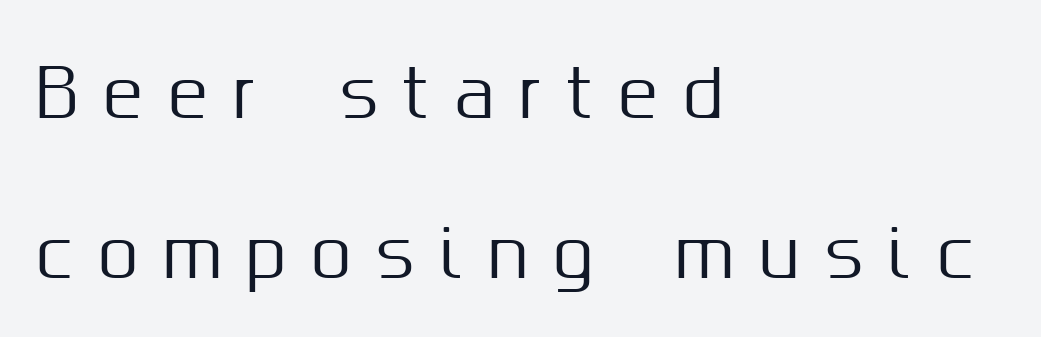
No word sits above an underline. Each line starts at the same left margin while the right side varies. The gaps between neighbouring characters are conspicuously large. The characters display no serif detailing; their extremities are plain.
